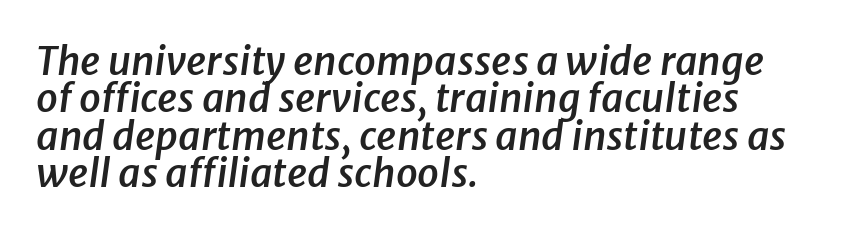
The image shows 39 px semibold type, italic (leaning right); set left-aligned, tight line spacing (0.96x), normal letter spacing, not underlined; low stroke contrast and a medium x-height.
